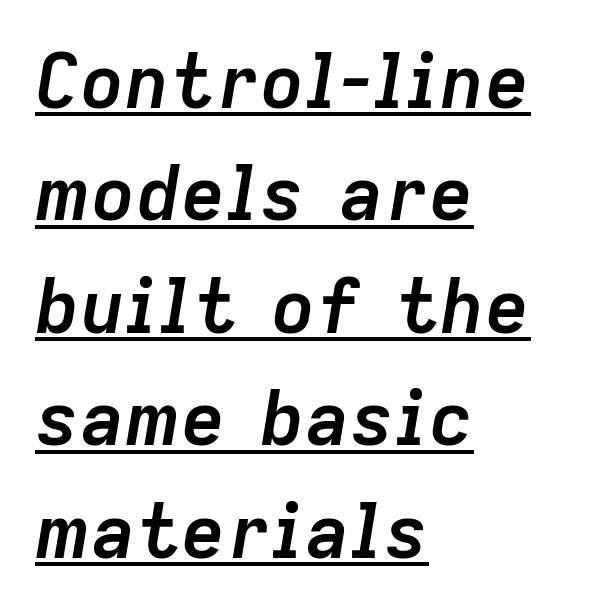
{"italic": "yes", "lean": "right", "slant_degrees": 9, "bold": "yes", "weight": "semibold", "width": "normal", "stroke_contrast": "low", "x_height": "medium", "monospaced": "no", "underline": "yes", "align": "left", "line_spacing": "normal", "line_spacing_ratio": 1.5, "letter_spacing": "normal", "letter_spacing_em": 0.0, "glyph_px": 75}
